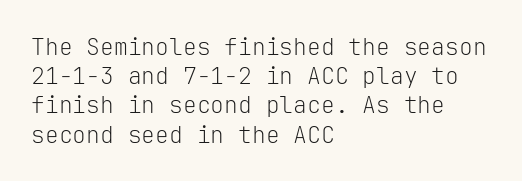
Nothing unusual about the tracking: characters are spaced as the font intends. Caption: multi-line text, flush left, ragged right. How would I describe the line gaps? Plain and ordinary. Unbolded letterforms with no extra heft.
